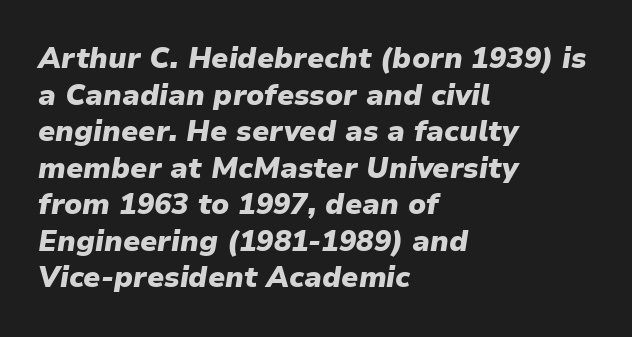
The glyphs have the mass of a bold cut. Between one letter and the next there's only the usual sliver of space. In terms of posture, this sample is oblique. Just letters on the line, the space beneath them empty. Reading down the column, the eye jumps a familiar distance to each next line. The letters advance in unequal steps, a hallmark of proportional type.
